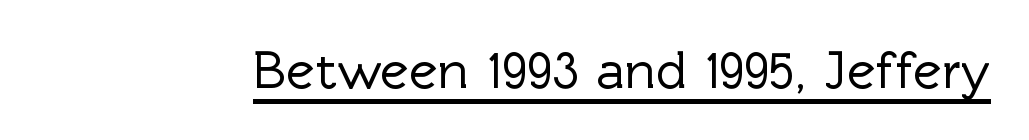
The image shows 54 px sans-serif type, upright; set normal letter spacing, underlined; a medium x-height.
